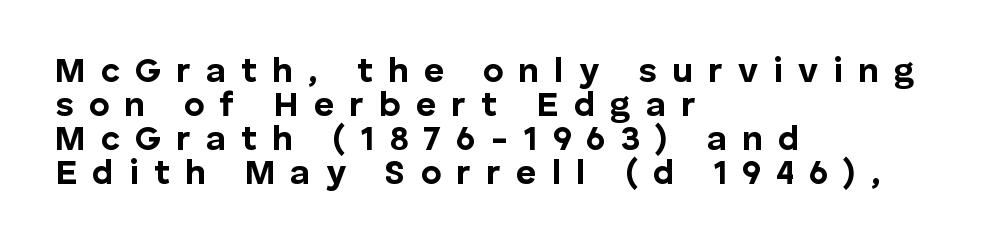
The image shows 35 px bold sans-serif type, upright; set left-aligned, tight line spacing (0.97x), unusually wide letter spacing (+0.43 em), not underlined; low stroke contrast and a medium x-height.
